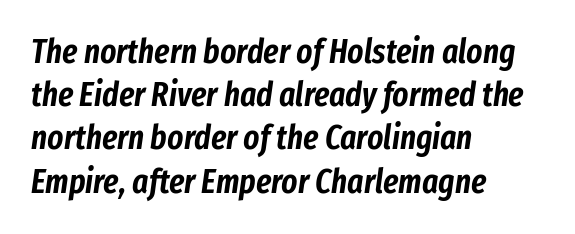
{"italic": "yes", "lean": "right", "slant_degrees": 8, "width": "condensed", "stroke_contrast": "low", "x_height": "medium", "monospaced": "no", "underline": "no", "align": "left", "line_spacing": "normal", "line_spacing_ratio": 1.27, "letter_spacing": "normal", "letter_spacing_em": 0.0, "glyph_px": 34}
